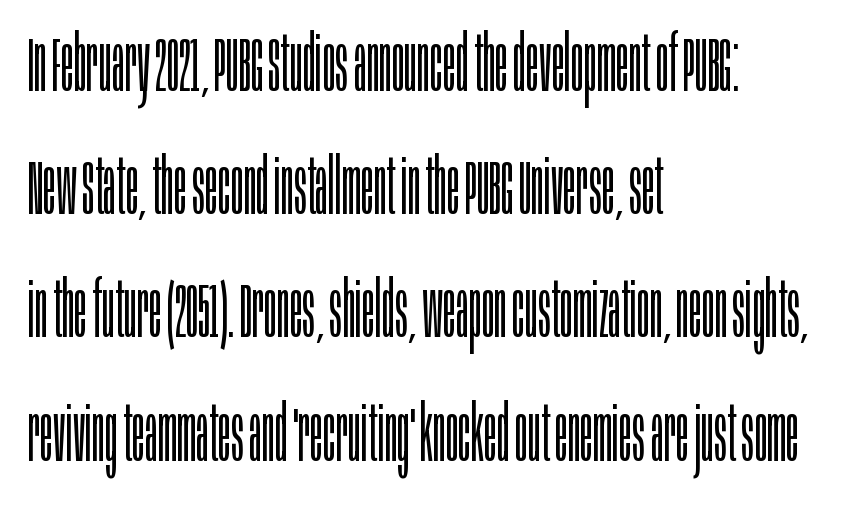
{"serif": "no", "italic": "no", "bold": "no", "weight": "light", "width": "condensed", "stroke_contrast": "low", "x_height": "large", "monospaced": "no", "underline": "no", "align": "left", "line_spacing": "normal", "line_spacing_ratio": 1.58, "letter_spacing": "normal", "letter_spacing_em": 0.0, "glyph_px": 78}
